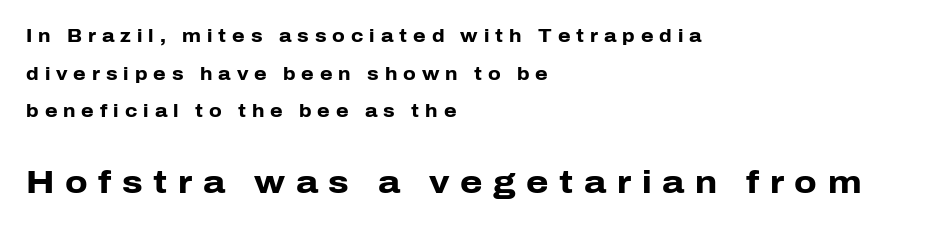
Spacing verdict: proportional, widths tailored to each character. Plain, unruled lines of type. You can tell it's not italic because the verticals are truly vertical. A student would call this left alignment; a typographer would say flush left, rag right. The face used here is a sans, in the tradition of grotesques and geometrics. These two chunks differ in scale, with the bottom chunk taking the larger measure.
